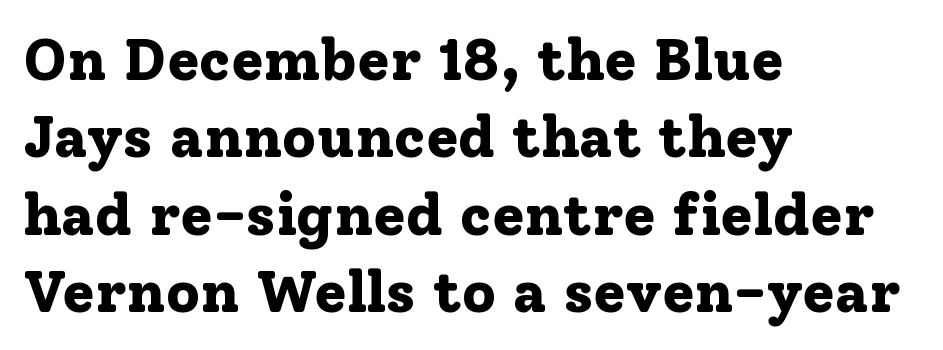
The image shows 59 px bold serif type, upright; set left-aligned, normal line spacing (1.31x), normal letter spacing, not underlined; low stroke contrast and a medium x-height.
